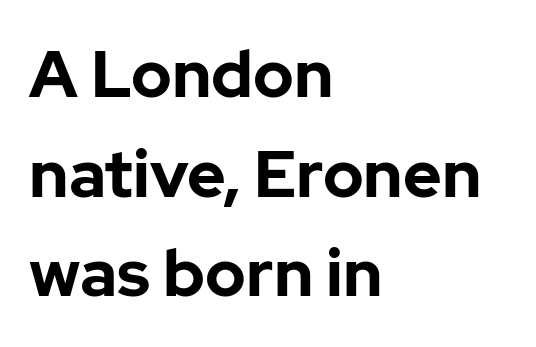
The rows are spaced the way most documents space them. The gaps between neighbouring characters are ordinary and unremarkable. I'd call this a sans setting — the letters go barefoot. Visually the block forms a straight wall on the left and a jagged coastline on the right. The specimen reads as upright at a glance. Spacing verdict: proportional, widths tailored to each character.
